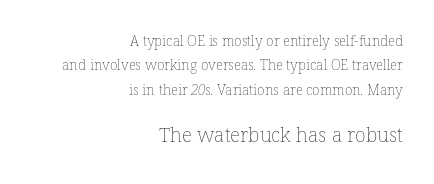
The image shows 20 px text type; set right-aligned, line spacing 1.74x, normal letter spacing, not underlined; the second (bottom) block is 1.43x larger.
